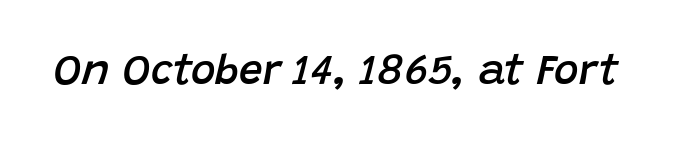
Lines of text with bare space underneath. Note the varied advance widths — an 'i' is clearly narrower than an 'm'. These lines were composed using italics. The letters are semibold — heavier than regular but short of a full bold. This rendering leaves character spacing at its baseline value.
